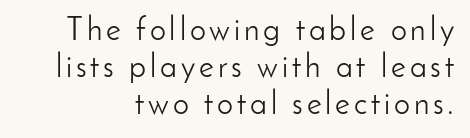
Q: Is the text bold? A: No.
Q: Is the text italic (slanted)? A: No, it is upright.
Q: Is the typeface a serif or a sans-serif typeface? A: Sans-serif.
Q: Is the text underlined? A: No.
Q: How is the paragraph aligned? A: Right-aligned.
Q: Is the spacing between lines tight, normal or loose? A: Tight.
Q: Width (condensed, normal, or wide)? A: Normal.
Q: Stroke contrast? A: Low.
Q: x-height? A: Small.
Q: Monospaced? A: No.
